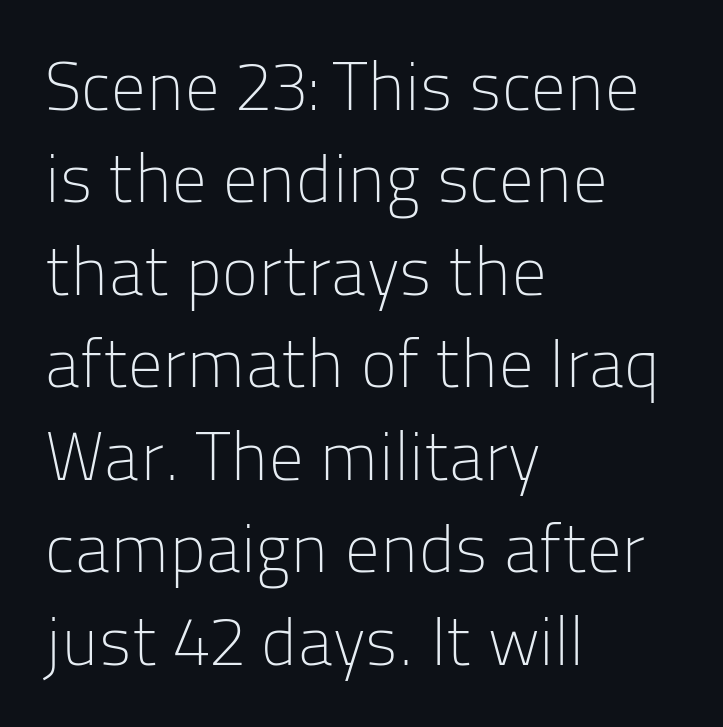
Inter-character spacing is left at the font's built-in metrics. Notice how descenders clear the ascenders below comfortably — that's standard leading. The font family rendered here belongs to the sans-serif group. Unlike italic type, these characters show no tilt at all.
